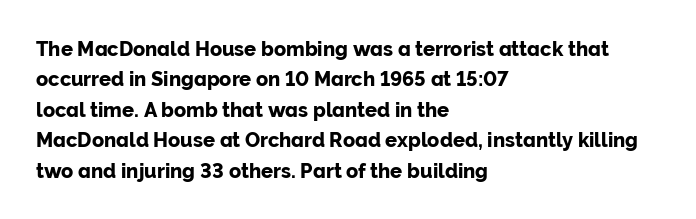
Characters follow at the spacing the type designer built in. The line-height multiplier appears to be the usual default. Just letters on the line, the space beneath them empty. It's the straight-up-and-down kind of type. Each line starts at the same left margin while the right side varies.
